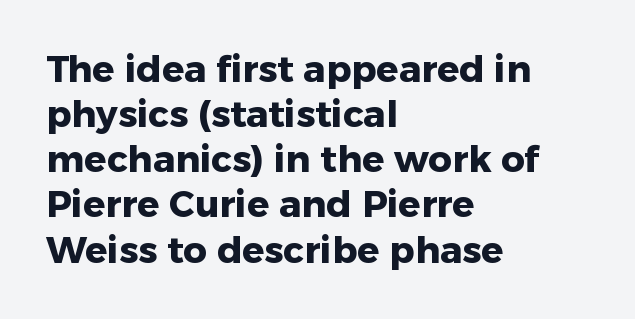
Q: Is the text bold? A: Yes.
Q: Is the text italic (slanted)? A: No, it is upright.
Q: Is the typeface a serif or a sans-serif typeface? A: Sans-serif.
Q: Is the text underlined? A: No.
Q: How is the paragraph aligned? A: Left-aligned.
Q: Is the spacing between letters normal or unusually wide? A: Normal.
Q: Width (condensed, normal, or wide)? A: Normal.
Q: Stroke contrast? A: Low.
Q: x-height? A: Medium.
Q: Monospaced? A: No.
